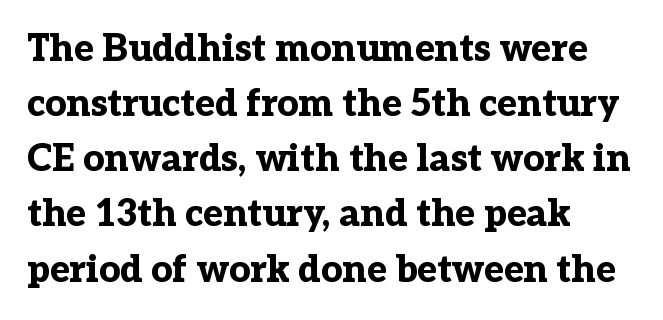
Q: Is the text bold? A: Yes.
Q: Is the text italic (slanted)? A: No, it is upright.
Q: Is the typeface a serif or a sans-serif typeface? A: Serif.
Q: Is the text underlined? A: No.
Q: How is the paragraph aligned? A: Left-aligned.
Q: Is the spacing between letters normal or unusually wide? A: Normal.
Q: Is the spacing between lines tight, normal or loose? A: Normal.
Q: Width (condensed, normal, or wide)? A: Normal.
Q: Stroke contrast? A: Low.
Q: x-height? A: Medium.
Q: Monospaced? A: No.
